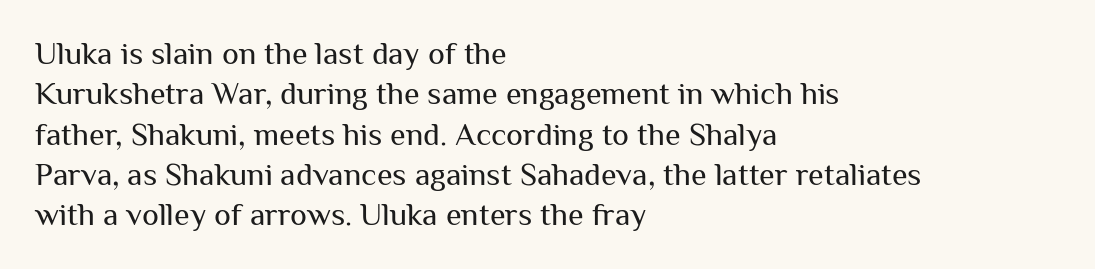
{"serif": "no", "italic": "no", "bold": "no", "weight": "regular", "width": "normal", "stroke_contrast": "medium", "x_height": "medium", "monospaced": "no", "underline": "no", "align": "left", "line_spacing": "normal", "line_spacing_ratio": 1.26, "letter_spacing": "normal", "letter_spacing_em": 0.0, "glyph_px": 32}
